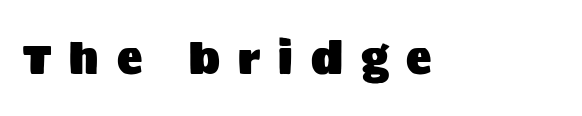
The image shows 42 px sans-serif type, upright; set unusually wide letter spacing (+0.43 em), not underlined; medium stroke contrast and a large x-height.
